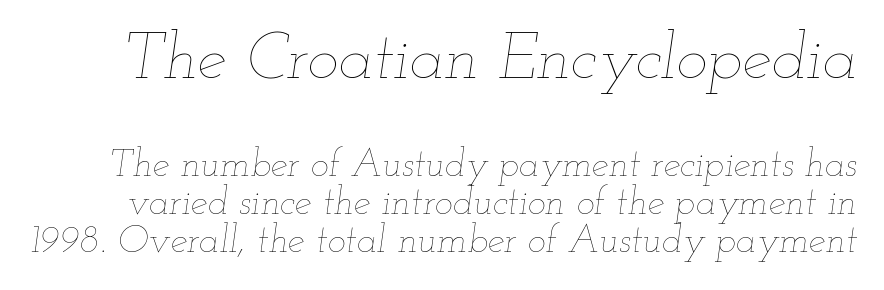
The image shows 66 px thin, wide type, italic (leaning right); set tight line spacing (1.0x), normal letter spacing, not underlined; the first (top) block is 1.74x larger; low stroke contrast and a small x-height.
